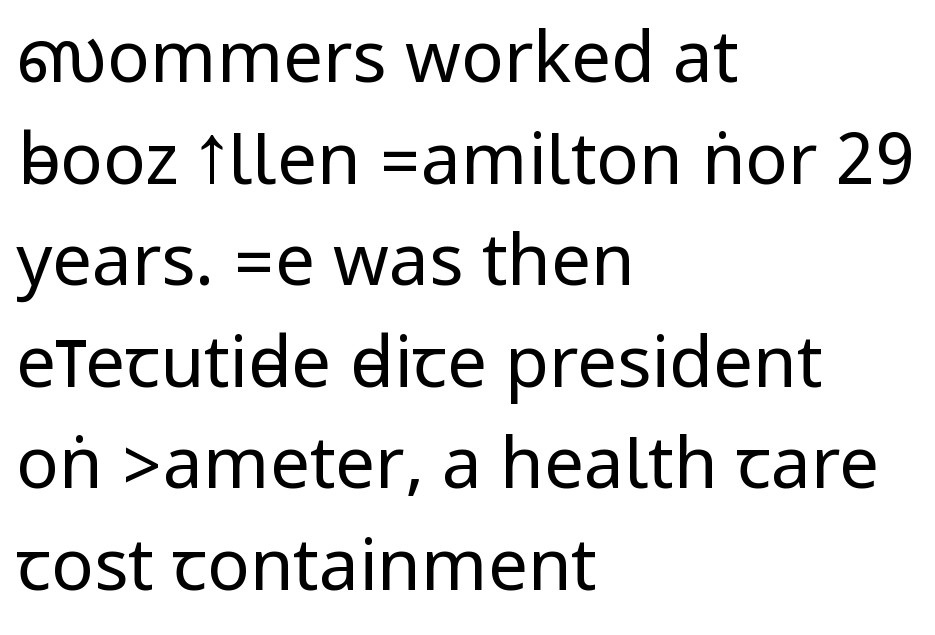
{"serif": "no", "italic": "no", "bold": "no", "weight": "regular", "width": "condensed", "stroke_contrast": "low", "underline": "no", "align": "left", "line_spacing": "normal", "line_spacing_ratio": 1.43, "letter_spacing": "normal", "letter_spacing_em": 0.0, "glyph_px": 71}
